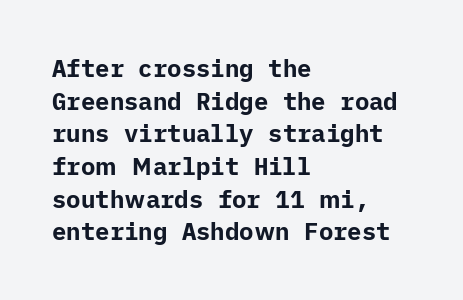
{"italic": "no", "bold": "yes", "underline": "no", "align": "left", "line_spacing": "normal", "line_spacing_ratio": 1.36, "letter_spacing": "normal", "letter_spacing_em": 0.0, "glyph_px": 24}
